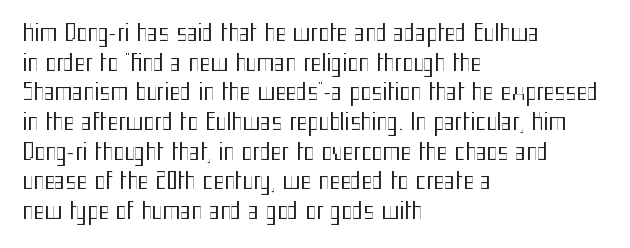
The lines sit at an ordinary, default distance from one another. The rag falls on the right side of this text block. The characters are drawn with everyday or finer stroke widths. Descender tails drop into unmarked territory.
